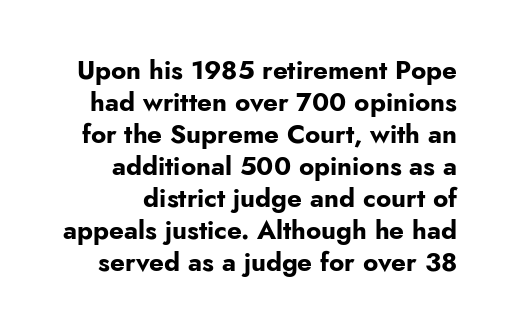
The image shows 26 px bold type, upright; set line spacing 1.23x, normal letter spacing, not underlined.
